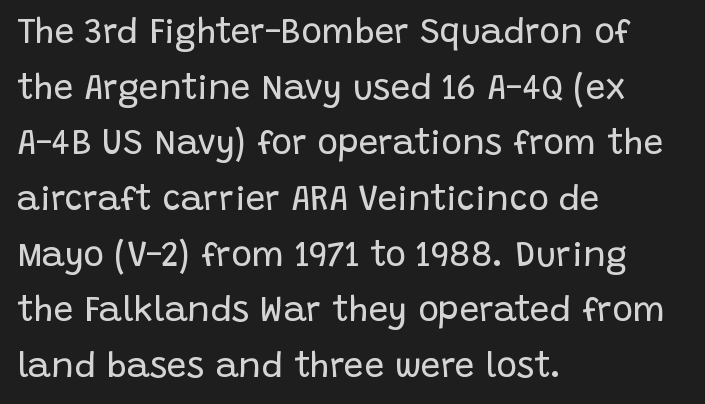
Q: Is the text bold? A: No.
Q: Is the text italic (slanted)? A: No, it is upright.
Q: Is the typeface a serif or a sans-serif typeface? A: Sans-serif.
Q: Is the text underlined? A: No.
Q: How is the paragraph aligned? A: Left-aligned.
Q: Is the spacing between letters normal or unusually wide? A: Normal.
Q: Is the spacing between lines tight, normal or loose? A: Normal.
Q: Width (condensed, normal, or wide)? A: Normal.
Q: Stroke contrast? A: Low.
Q: x-height? A: Large.
Q: Monospaced? A: No.
